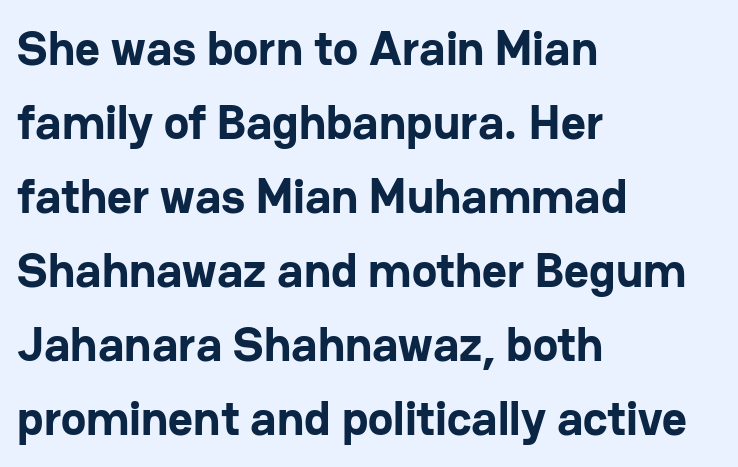
The image shows 48 px bold sans-serif type, upright; set left-aligned, normal line spacing (1.54x), normal letter spacing, not underlined; low stroke contrast and a medium x-height.
